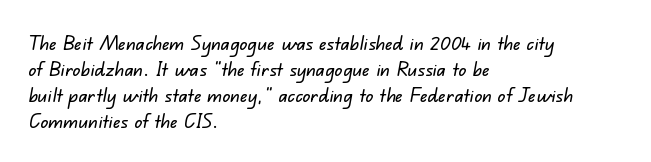
Q: Is the text underlined? A: No.
Q: How is the paragraph aligned? A: Left-aligned.
Q: Is the spacing between letters normal or unusually wide? A: Normal.
Q: Is the spacing between lines tight, normal or loose? A: Normal.
